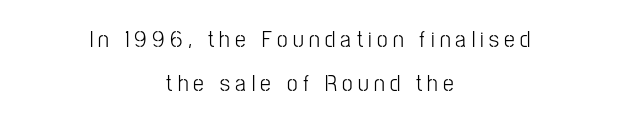
{"italic": "no", "underline": "no", "align": "center", "line_spacing_ratio": 1.82, "letter_spacing": "wide", "letter_spacing_em": 0.22, "glyph_px": 24}
